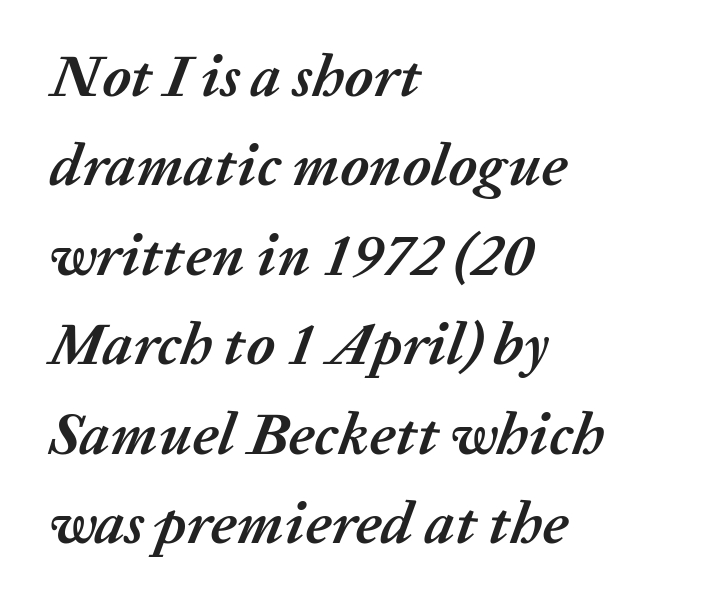
The passage shown is typed in a proportional face where columns would drift. Each glyph is drawn with heavy, bold strokes. The designer left line spacing at the default. These lines were composed using italics. Is the letter spacing exaggerated? No — it looks like the ordinary default.
